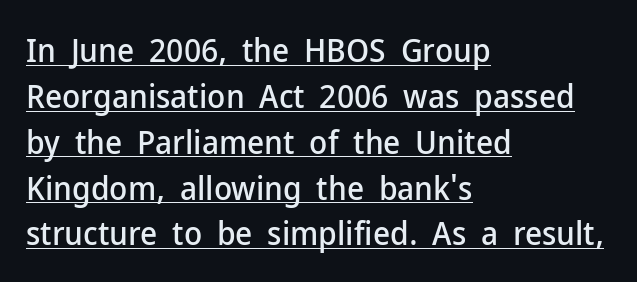
{"serif": "no", "italic": "no", "width": "normal", "stroke_contrast": "low", "x_height": "medium", "monospaced": "no", "underline": "yes", "align": "left", "line_spacing": "normal", "line_spacing_ratio": 1.39, "letter_spacing": "normal", "letter_spacing_em": 0.0, "glyph_px": 33}
